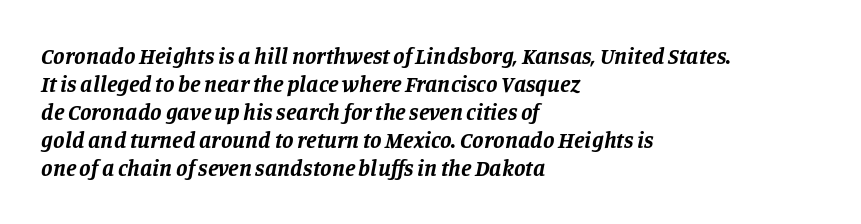
{"italic": "yes", "lean": "right", "slant_degrees": 11, "bold": "yes", "underline": "no", "align": "left", "line_spacing_ratio": 1.22, "letter_spacing": "normal", "letter_spacing_em": 0.0, "glyph_px": 23}
